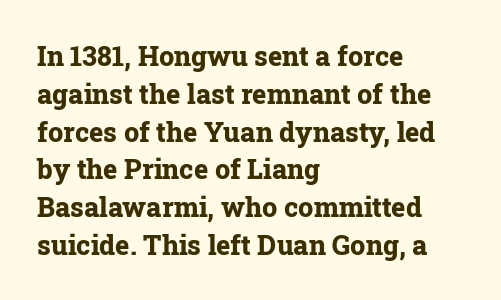
The image shows 27 px bold type, upright; set left-aligned, normal line spacing (1.4x), normal letter spacing, not underlined.
